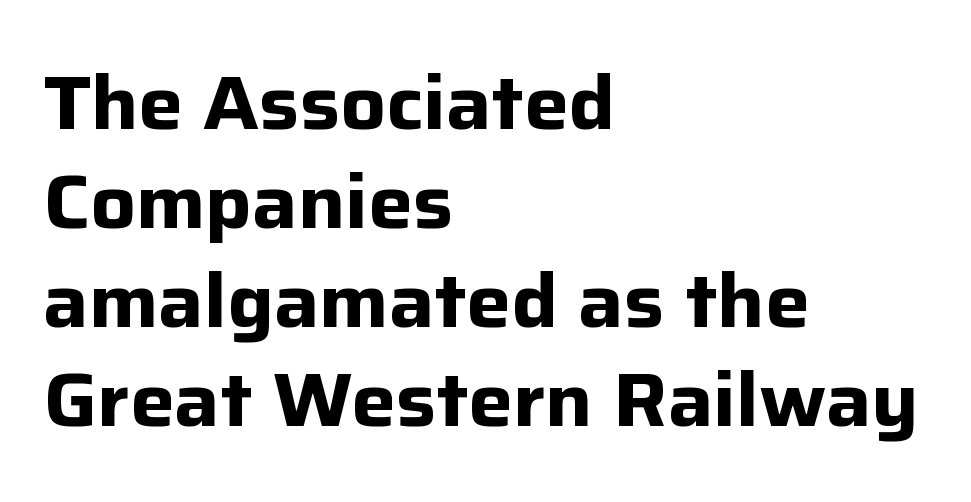
{"serif": "no", "italic": "no", "bold": "yes", "weight": "bold", "width": "normal", "stroke_contrast": "low", "x_height": "medium", "monospaced": "no", "underline": "no", "align": "left", "line_spacing": "normal", "line_spacing_ratio": 1.32, "letter_spacing": "normal", "letter_spacing_em": 0.0, "glyph_px": 75}
